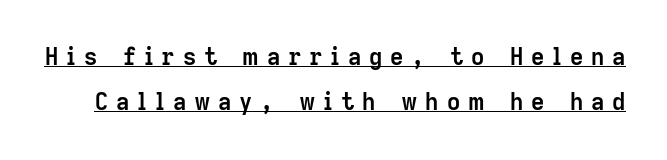
{"italic": "no", "bold": "yes", "underline": "yes", "line_spacing": "loose", "line_spacing_ratio": 1.97, "letter_spacing": "wide", "letter_spacing_em": 0.34, "glyph_px": 23}
